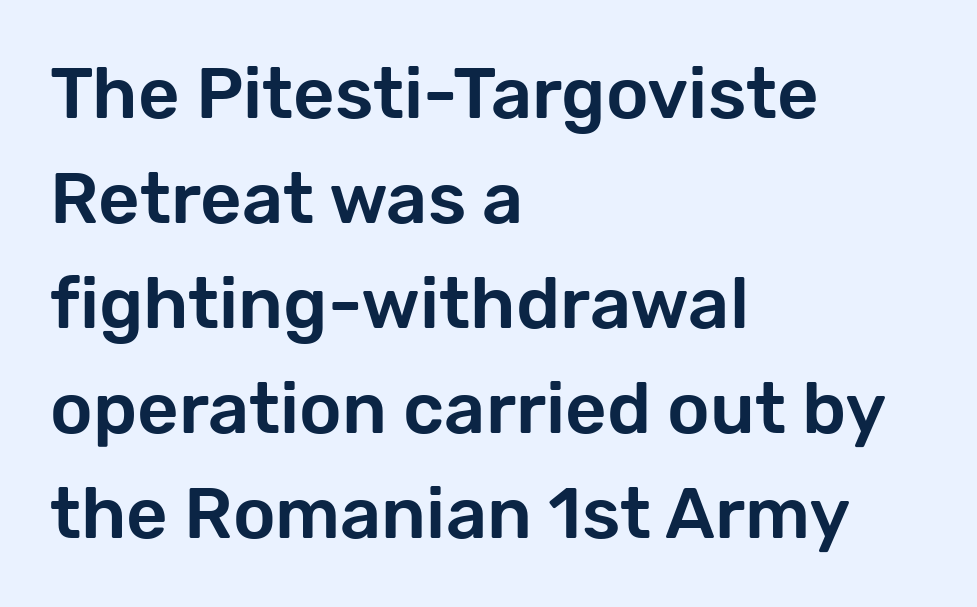
Posture: upright roman. In terms of letterspacing, this is plain default setting. The glyphs in this specimen are sans serif. Varying glyph widths throughout — classic text-font behaviour.
